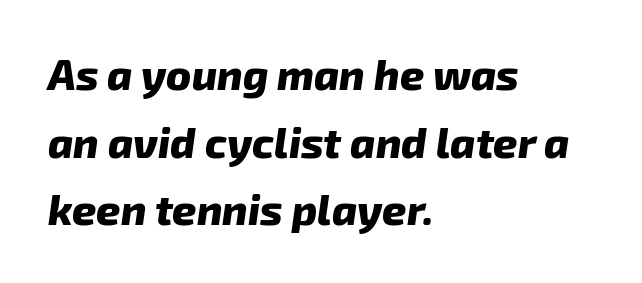
Q: Is the text bold? A: Yes.
Q: Is the text italic (slanted)? A: Yes, it leans right by about 8 degrees.
Q: Is the text underlined? A: No.
Q: How is the paragraph aligned? A: Left-aligned.
Q: Is the spacing between letters normal or unusually wide? A: Normal.
Q: Is the spacing between lines tight, normal or loose? A: Normal.
Q: Width (condensed, normal, or wide)? A: Normal.
Q: Stroke contrast? A: Low.
Q: x-height? A: Medium.
Q: Monospaced? A: No.
